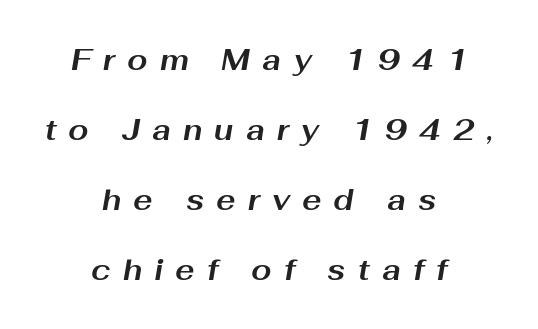
Q: Is the text bold? A: Yes.
Q: Is the text italic (slanted)? A: Yes, it leans right by about 10 degrees.
Q: Is the text underlined? A: No.
Q: How is the paragraph aligned? A: Centered.
Q: Is the spacing between letters normal or unusually wide? A: Unusually wide.
Q: Is the spacing between lines tight, normal or loose? A: Loose.
Q: Width (condensed, normal, or wide)? A: Wide.
Q: Stroke contrast? A: Medium.
Q: x-height? A: Medium.
Q: Monospaced? A: No.
